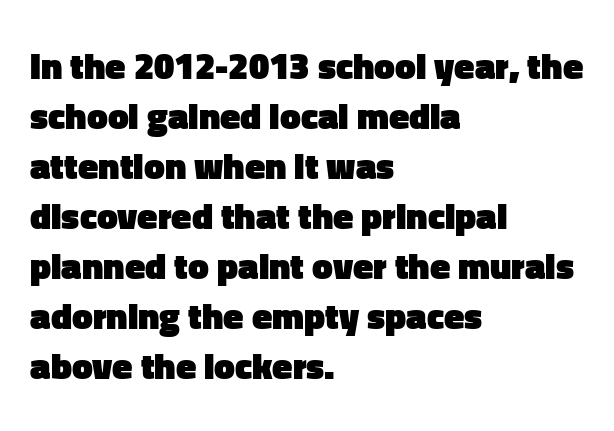
Q: Is the text bold? A: Yes.
Q: Is the text italic (slanted)? A: No, it is upright.
Q: Is the typeface a serif or a sans-serif typeface? A: Sans-serif.
Q: Is the text underlined? A: No.
Q: How is the paragraph aligned? A: Left-aligned.
Q: Is the spacing between letters normal or unusually wide? A: Normal.
Q: Is the spacing between lines tight, normal or loose? A: Normal.
Q: Width (condensed, normal, or wide)? A: Normal.
Q: Stroke contrast? A: Low.
Q: x-height? A: Medium.
Q: Monospaced? A: No.
